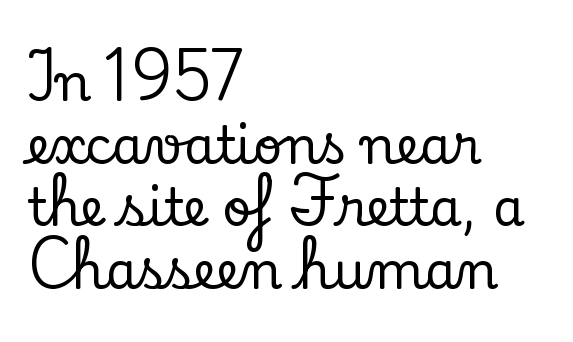
Designer's note — italics off, roman on. Do the characters align in a grid? No, the font is proportional. Descenders are the only things crossing below the line. The paragraph shown leans on its left margin. A serif font was chosen for this passage.
